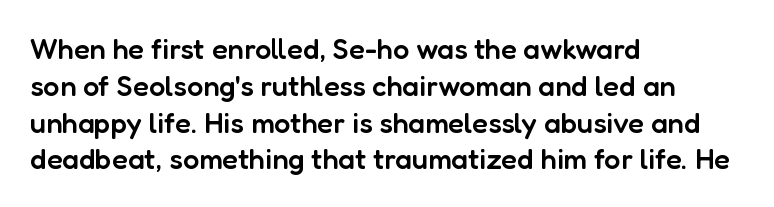
{"serif": "no", "italic": "no", "bold": "semi", "weight": "semibold", "width": "normal", "stroke_contrast": "low", "x_height": "medium", "monospaced": "no", "underline": "no", "align": "left", "line_spacing": "normal", "line_spacing_ratio": 1.27, "letter_spacing": "normal", "letter_spacing_em": 0.0, "glyph_px": 29}
